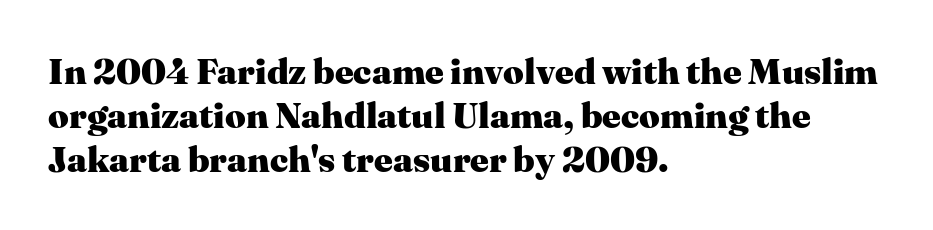
{"serif": "yes", "italic": "no", "bold": "yes", "weight": "heavy", "width": "normal", "stroke_contrast": "medium", "x_height": "medium", "monospaced": "no", "underline": "no", "align": "left", "line_spacing_ratio": 1.22, "letter_spacing": "normal", "letter_spacing_em": 0.0, "glyph_px": 36}
